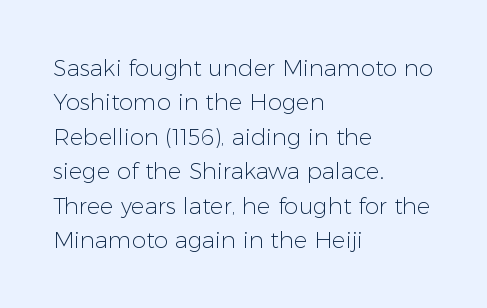
The image shows 23 px text type, upright; set left-aligned, normal line spacing (1.5x), normal letter spacing, not underlined.
